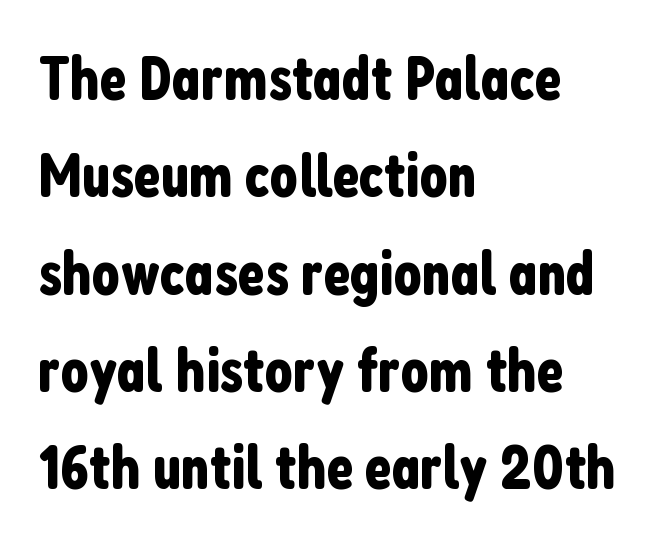
Q: Is the text italic (slanted)? A: No, it is upright.
Q: Is the typeface a serif or a sans-serif typeface? A: Sans-serif.
Q: Is the text underlined? A: No.
Q: How is the paragraph aligned? A: Left-aligned.
Q: Is the spacing between letters normal or unusually wide? A: Normal.
Q: Is the spacing between lines tight, normal or loose? A: Normal.
Q: Width (condensed, normal, or wide)? A: Condensed.
Q: Stroke contrast? A: Low.
Q: x-height? A: Medium.
Q: Monospaced? A: No.
